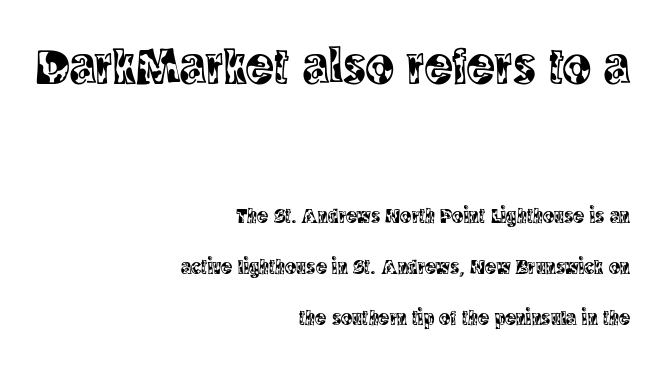
Q: Is the text italic (slanted)? A: No, it is upright.
Q: Is the typeface a serif or a sans-serif typeface? A: Serif.
Q: Is the text underlined? A: No.
Q: How is the paragraph aligned? A: Right-aligned.
Q: Is the spacing between letters normal or unusually wide? A: Normal.
Q: Is the spacing between lines tight, normal or loose? A: Loose.
Q: Which block of text is set in a larger size, the first (top) or the second (bottom)? A: The first (top) one.
Q: Width (condensed, normal, or wide)? A: Condensed.
Q: x-height? A: Large.
Q: Monospaced? A: No.
